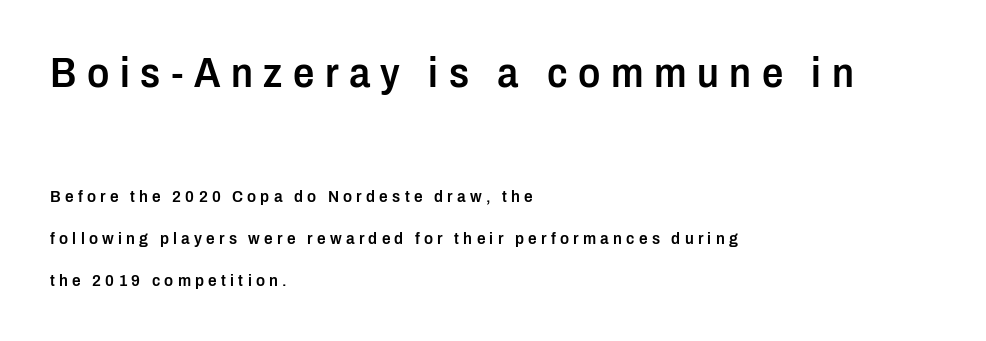
{"serif": "no", "italic": "no", "bold": "semi", "weight": "semibold", "width": "condensed", "stroke_contrast": "low", "x_height": "medium", "monospaced": "no", "underline": "no", "align": "left", "line_spacing": "loose", "line_spacing_ratio": 2.47, "letter_spacing": "wide", "letter_spacing_em": 0.25, "larger_block": "first", "size_ratio": 2.47, "glyph_px": 42}
